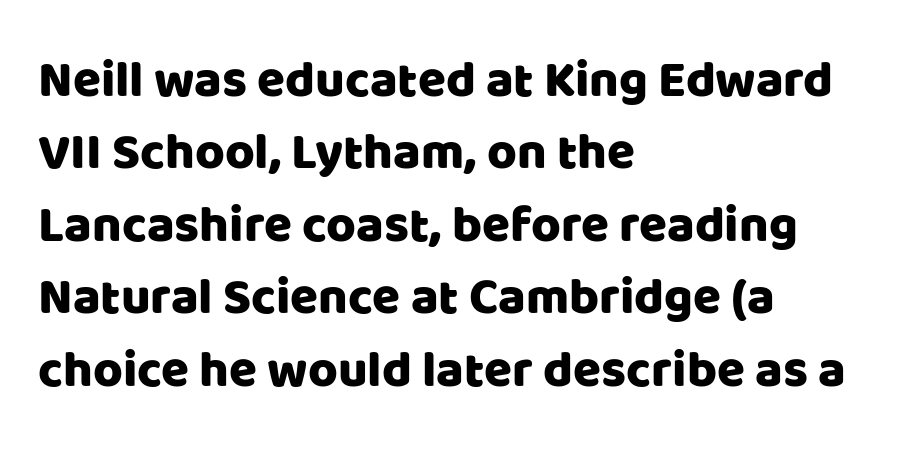
Q: Is the text italic (slanted)? A: No, it is upright.
Q: Is the typeface a serif or a sans-serif typeface? A: Sans-serif.
Q: Is the text underlined? A: No.
Q: How is the paragraph aligned? A: Left-aligned.
Q: Is the spacing between letters normal or unusually wide? A: Normal.
Q: Is the spacing between lines tight, normal or loose? A: Normal.
Q: Width (condensed, normal, or wide)? A: Normal.
Q: Stroke contrast? A: Low.
Q: x-height? A: Large.
Q: Monospaced? A: No.
